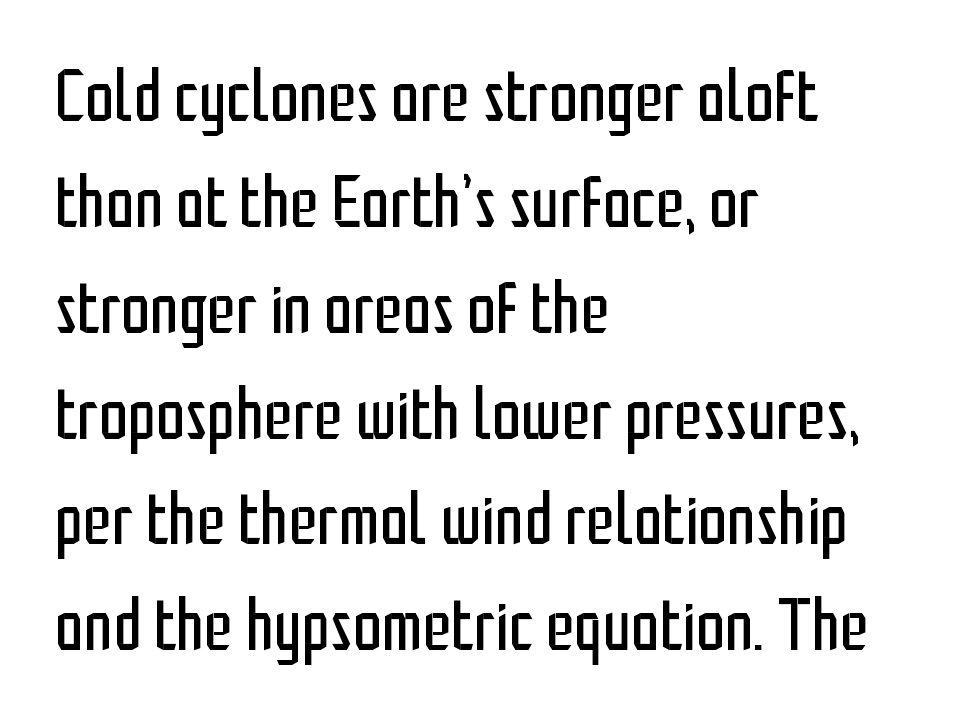
Q: Is the text bold? A: No.
Q: Is the text italic (slanted)? A: No, it is upright.
Q: Is the typeface a serif or a sans-serif typeface? A: Sans-serif.
Q: Is the text underlined? A: No.
Q: How is the paragraph aligned? A: Left-aligned.
Q: Is the spacing between letters normal or unusually wide? A: Normal.
Q: Is the spacing between lines tight, normal or loose? A: Normal.
Q: Width (condensed, normal, or wide)? A: Condensed.
Q: Stroke contrast? A: Low.
Q: x-height? A: Medium.
Q: Monospaced? A: No.
